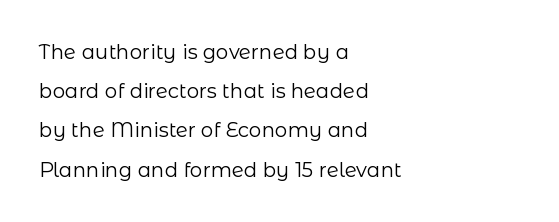
The string is rendered with underlining switched off. A student would call this left alignment; a typographer would say flush left, rag right. Weight: not bold — regular or lighter. There is no visible air inserted between adjacent glyphs.
